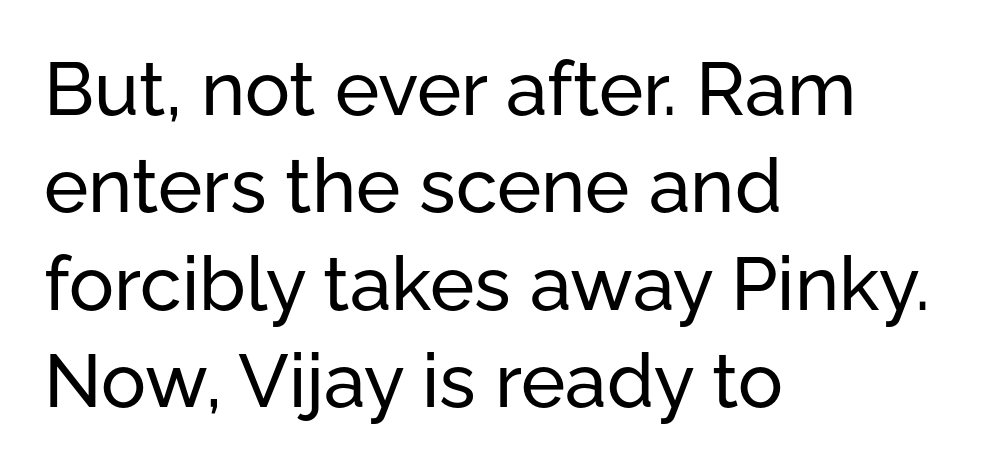
It's the straight-up-and-down kind of type. Line starts are locked; line ends wander. The letters carry no serifs — their stems end cleanly without finishing strokes. Bare-footed words on every line. Baseline-to-baseline distance is the conventional proportion of letter height.
